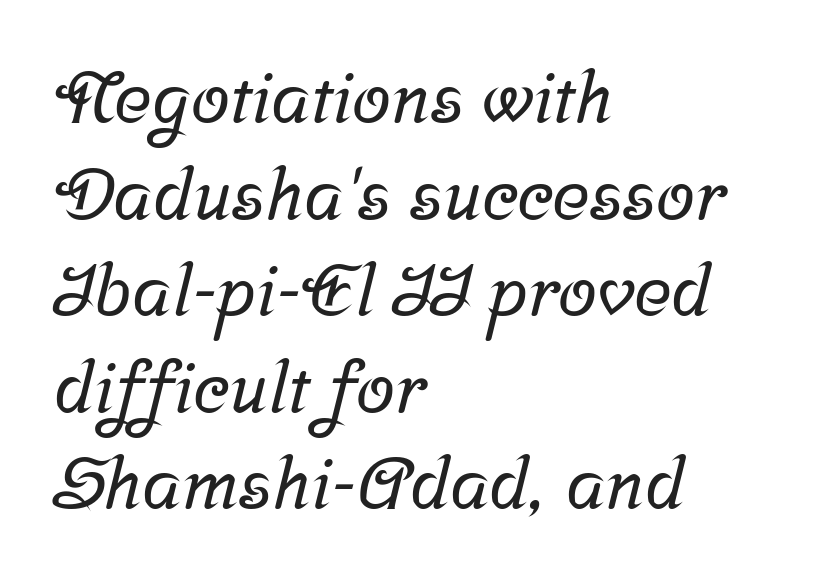
One glance says typical: line gaps are just what's usual. The paragraph shown leans on its left margin. The line texture is even and compact thanks to regular tracking. The passage shown is typed in a proportional face where columns would drift. Lines of text with bare space underneath.
